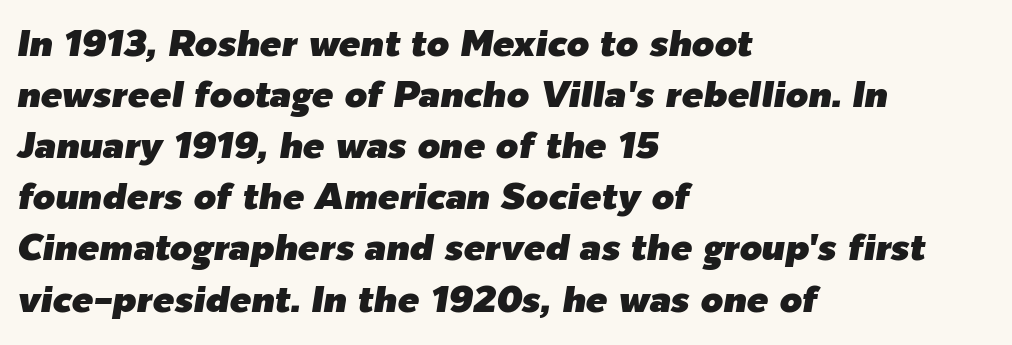
Q: Is the text italic (slanted)? A: Yes, it leans right by about 9 degrees.
Q: Is the text underlined? A: No.
Q: How is the paragraph aligned? A: Left-aligned.
Q: Is the spacing between letters normal or unusually wide? A: Normal.
Q: Is the spacing between lines tight, normal or loose? A: Normal.
Q: Width (condensed, normal, or wide)? A: Normal.
Q: Stroke contrast? A: Low.
Q: x-height? A: Medium.
Q: Monospaced? A: No.
